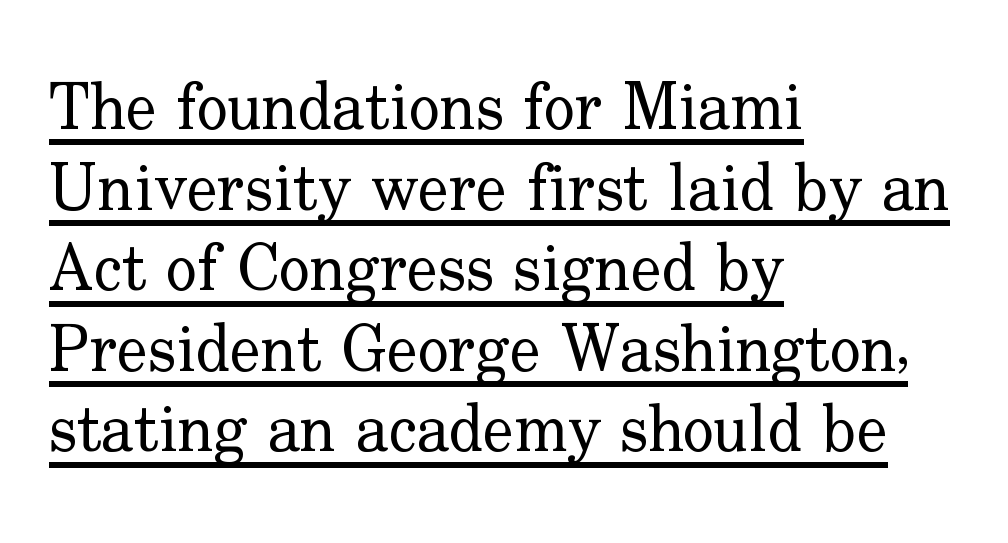
The image shows 65 px regular-weight serif type, upright; set left-aligned, line spacing 1.24x, normal letter spacing, underlined; low stroke contrast and a small x-height.
